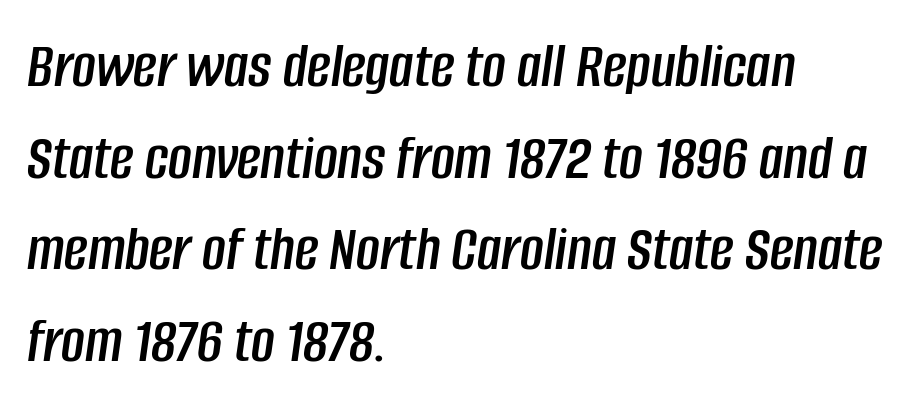
{"italic": "yes", "lean": "right", "slant_degrees": 8, "width": "condensed", "stroke_contrast": "low", "x_height": "large", "monospaced": "no", "underline": "no", "align": "left", "line_spacing": "normal", "line_spacing_ratio": 1.41, "letter_spacing": "normal", "letter_spacing_em": 0.0, "glyph_px": 65}
